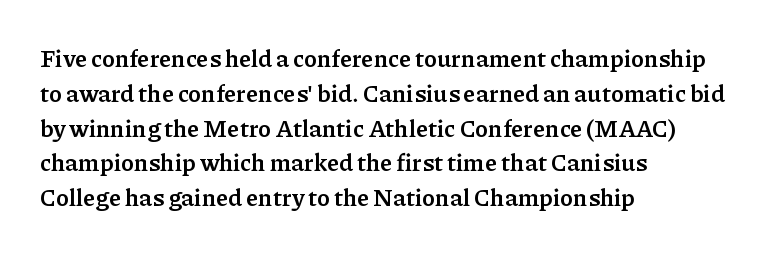
{"italic": "no", "bold": "yes", "underline": "no", "align": "left", "line_spacing": "normal", "line_spacing_ratio": 1.45, "letter_spacing": "normal", "letter_spacing_em": 0.0, "glyph_px": 24}
